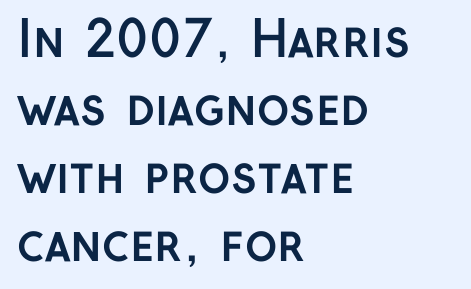
Regular leading. The space directly below the letters is spotless. Observe the absence of serifs on each vertical stroke in this sample. The letters stand straight up with perfectly vertical stems. Looks like regular typesetting: each glyph gets only the width it needs.
